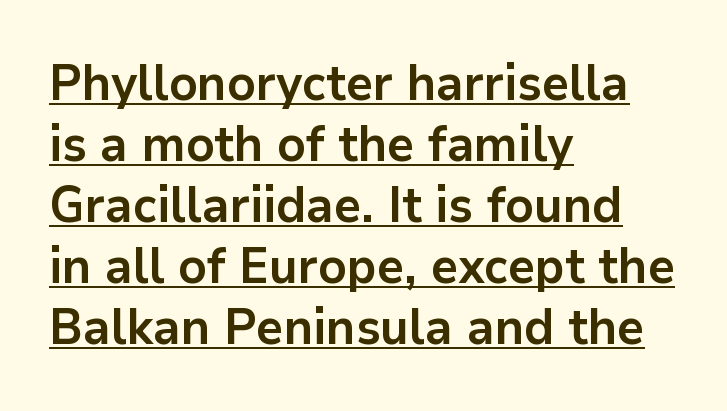
The image shows 50 px bold sans-serif type, upright; set left-aligned, line spacing 1.22x, normal letter spacing, underlined; low stroke contrast and a medium x-height.
